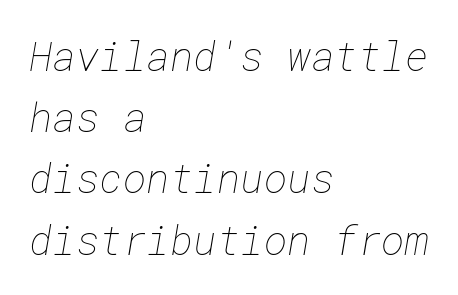
{"bold": "no", "weight": "thin", "width": "normal", "stroke_contrast": "low", "x_height": "medium", "underline": "no", "align": "left", "line_spacing": "normal", "line_spacing_ratio": 1.53, "letter_spacing": "normal", "letter_spacing_em": 0.0, "glyph_px": 40}
